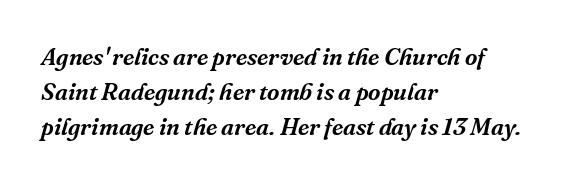
{"italic": "yes", "lean": "right", "slant_degrees": 16, "underline": "no", "align": "left", "line_spacing": "normal", "line_spacing_ratio": 1.45, "letter_spacing": "normal", "letter_spacing_em": 0.0, "glyph_px": 24}
